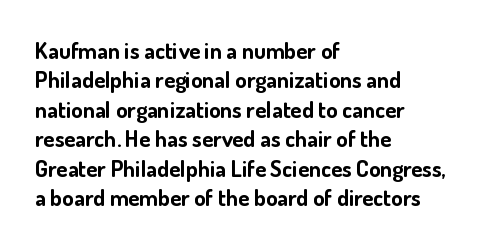
The image shows 23 px bold type, upright; set left-aligned, normal line spacing (1.28x), normal letter spacing, not underlined.
